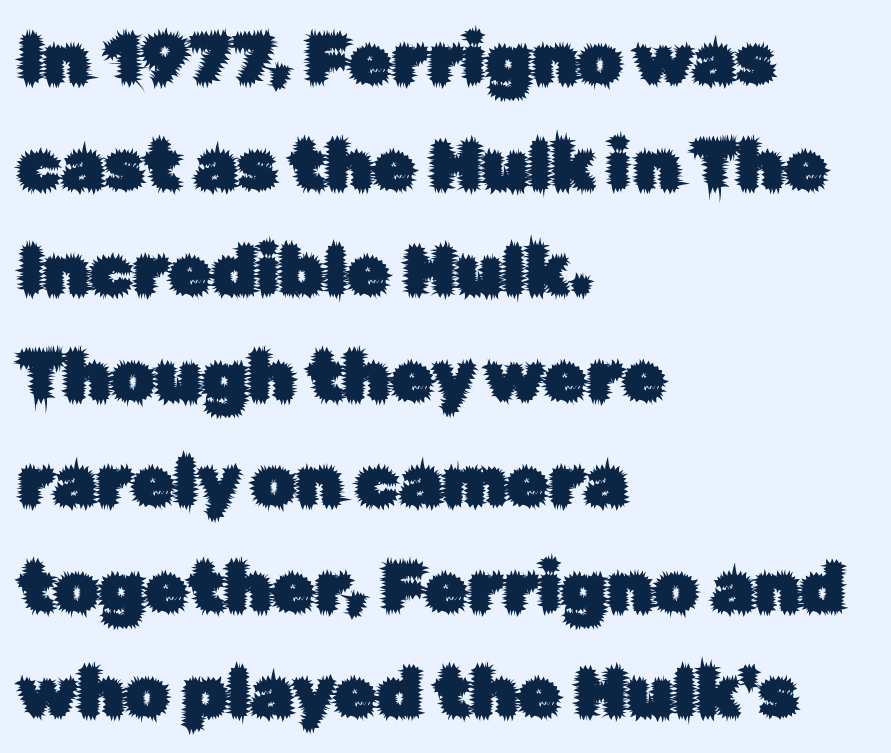
Q: Is the text italic (slanted)? A: No, it is upright.
Q: Is the typeface a serif or a sans-serif typeface? A: Sans-serif.
Q: Is the text underlined? A: No.
Q: How is the paragraph aligned? A: Left-aligned.
Q: Is the spacing between letters normal or unusually wide? A: Normal.
Q: Is the spacing between lines tight, normal or loose? A: Normal.
Q: Width (condensed, normal, or wide)? A: Normal.
Q: Stroke contrast? A: Low.
Q: x-height? A: Medium.
Q: Monospaced? A: No.
